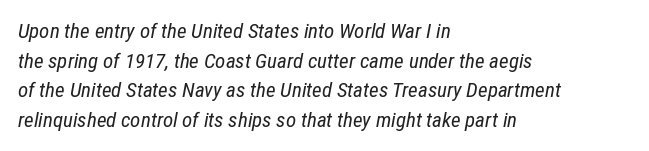
Q: Is the text bold? A: No.
Q: Is the text italic (slanted)? A: Yes, it leans right by about 12 degrees.
Q: Is the text underlined? A: No.
Q: How is the paragraph aligned? A: Left-aligned.
Q: Is the spacing between letters normal or unusually wide? A: Normal.
Q: Is the spacing between lines tight, normal or loose? A: Normal.
